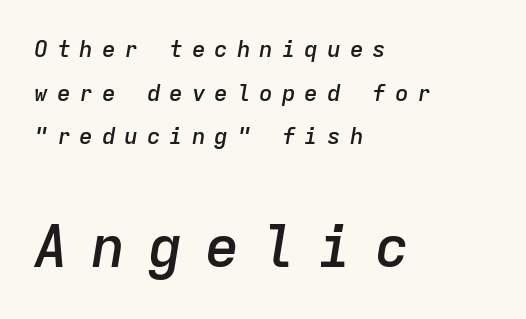
Q: Is the text bold? A: Semi-bold.
Q: Is the text italic (slanted)? A: Yes, it leans right by about 9 degrees.
Q: Is the text underlined? A: No.
Q: How is the paragraph aligned? A: Left-aligned.
Q: Is the spacing between letters normal or unusually wide? A: Unusually wide.
Q: Is the spacing between lines tight, normal or loose? A: Loose.
Q: Which block of text is set in a larger size, the first (top) or the second (bottom)? A: The second (bottom) one.
Q: Width (condensed, normal, or wide)? A: Normal.
Q: Stroke contrast? A: Low.
Q: x-height? A: Medium.
Q: Monospaced? A: Yes.
